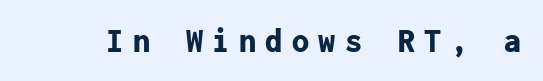
{"serif": "no", "italic": "no", "bold": "yes", "weight": "bold", "width": "normal", "stroke_contrast": "low", "x_height": "medium", "monospaced": "yes", "underline": "no", "letter_spacing": "wide", "letter_spacing_em": 0.28, "glyph_px": 34}
